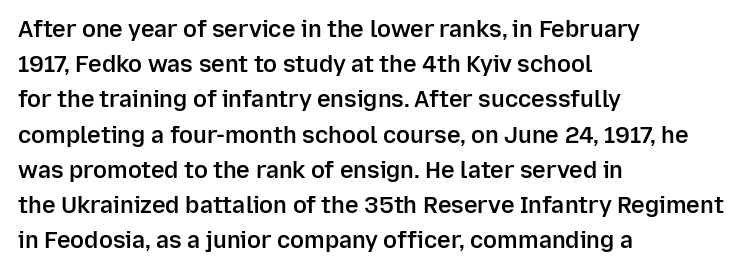
Q: Is the text bold? A: Semi-bold.
Q: Is the text italic (slanted)? A: No, it is upright.
Q: Is the text underlined? A: No.
Q: How is the paragraph aligned? A: Left-aligned.
Q: Is the spacing between letters normal or unusually wide? A: Normal.
Q: Is the spacing between lines tight, normal or loose? A: Normal.
